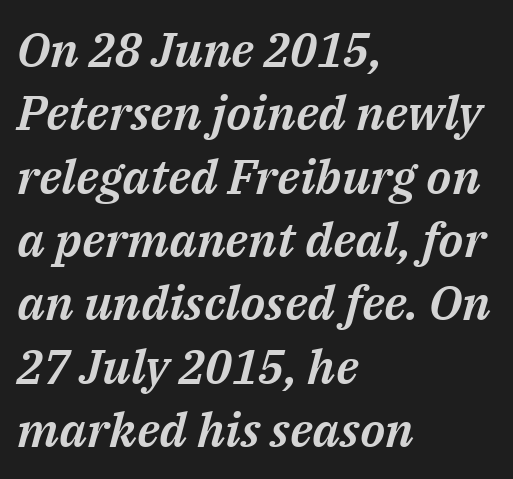
Q: Is the text italic (slanted)? A: Yes, it leans right by about 14 degrees.
Q: Is the text underlined? A: No.
Q: How is the paragraph aligned? A: Left-aligned.
Q: Is the spacing between letters normal or unusually wide? A: Normal.
Q: Is the spacing between lines tight, normal or loose? A: Normal.
Q: Width (condensed, normal, or wide)? A: Normal.
Q: Stroke contrast? A: Medium.
Q: x-height? A: Medium.
Q: Monospaced? A: No.
